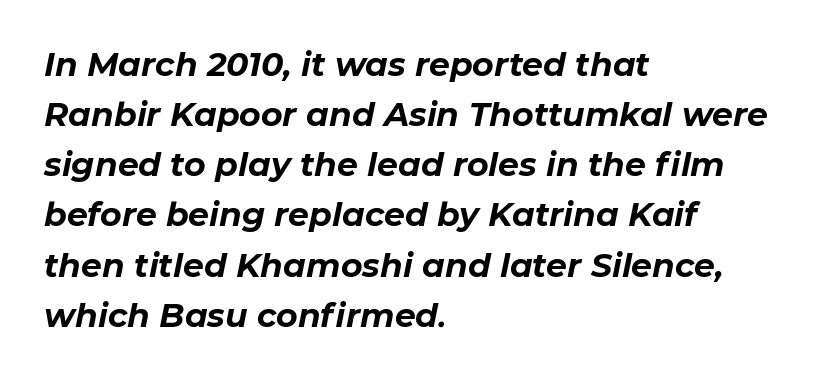
{"italic": "yes", "lean": "right", "slant_degrees": 11, "bold": "yes", "weight": "bold", "width": "normal", "stroke_contrast": "low", "x_height": "medium", "monospaced": "no", "underline": "no", "align": "left", "line_spacing": "normal", "line_spacing_ratio": 1.52, "letter_spacing": "normal", "letter_spacing_em": 0.0, "glyph_px": 33}
